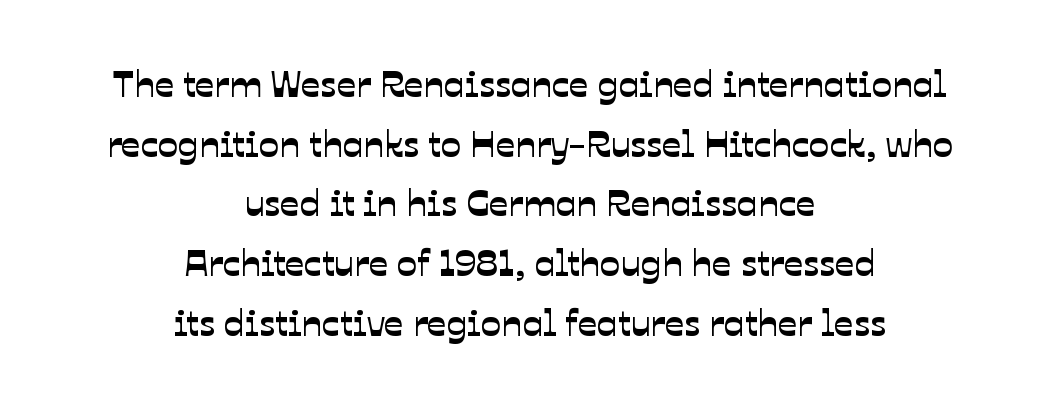
The image shows 38 px sans-serif type; set centered, normal line spacing (1.57x), normal letter spacing, not underlined; low stroke contrast and a medium x-height.
